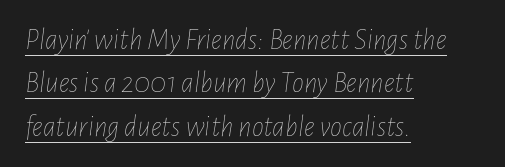
Q: Is the text bold? A: No.
Q: Is the text italic (slanted)? A: Yes, it leans right by about 7 degrees.
Q: Is the text underlined? A: Yes.
Q: How is the paragraph aligned? A: Left-aligned.
Q: Is the spacing between letters normal or unusually wide? A: Normal.
Q: Is the spacing between lines tight, normal or loose? A: Normal.
Q: Width (condensed, normal, or wide)? A: Condensed.
Q: Stroke contrast? A: Low.
Q: x-height? A: Medium.
Q: Monospaced? A: No.
